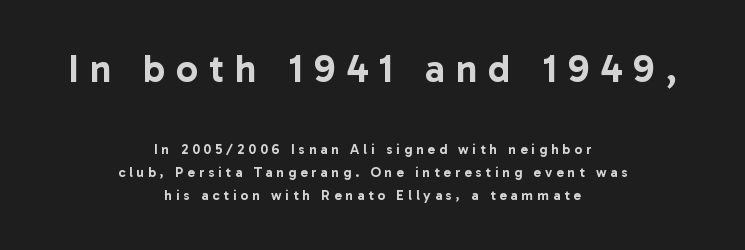
The tracking reads as deliberately expanded to a designer's eye. This block has exactly the height ordinary leading produces. The more generous point size was reserved for the upper chunk. A bare baseline throughout the passage.
